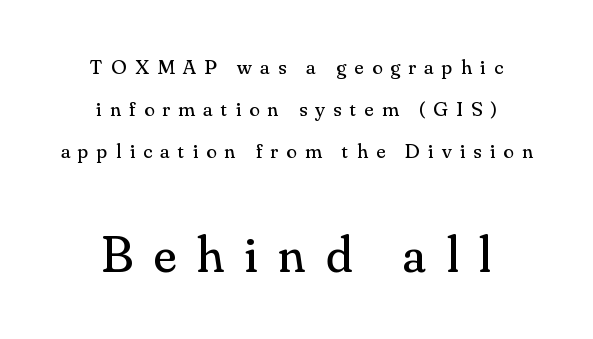
Q: Is the text bold? A: No.
Q: Is the text italic (slanted)? A: No, it is upright.
Q: Is the typeface a serif or a sans-serif typeface? A: Serif.
Q: Is the text underlined? A: No.
Q: How is the paragraph aligned? A: Centered.
Q: Is the spacing between letters normal or unusually wide? A: Unusually wide.
Q: Is the spacing between lines tight, normal or loose? A: Loose.
Q: Which block of text is set in a larger size, the first (top) or the second (bottom)? A: The second (bottom) one.
Q: Width (condensed, normal, or wide)? A: Normal.
Q: Stroke contrast? A: Medium.
Q: x-height? A: Small.
Q: Monospaced? A: No.
